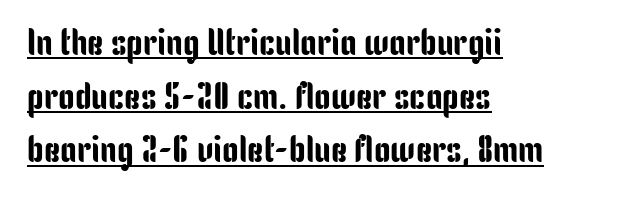
{"serif": "no", "italic": "no", "width": "condensed", "stroke_contrast": "low", "x_height": "medium", "monospaced": "no", "underline": "yes", "align": "left", "line_spacing": "normal", "line_spacing_ratio": 1.45, "letter_spacing": "normal", "letter_spacing_em": 0.0, "glyph_px": 37}
